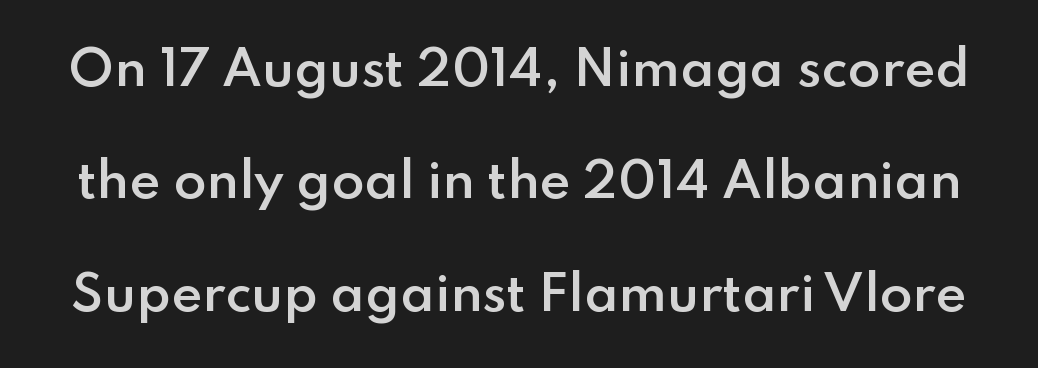
{"serif": "no", "italic": "no", "bold": "semi", "weight": "semibold", "width": "normal", "stroke_contrast": "low", "x_height": "small", "monospaced": "no", "underline": "no", "line_spacing": "loose", "line_spacing_ratio": 2.34, "letter_spacing": "normal", "letter_spacing_em": 0.0, "glyph_px": 48}
